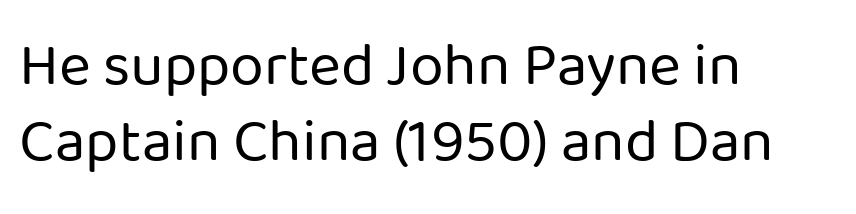
Regarding serifs, this sample does without them. Each stroke keeps to a modest, everyday thickness or less. Type without underlining. These lines were composed using upright roman letters. Do the characters align in a grid? No, the font is proportional. There is no visible air inserted between adjacent glyphs.
